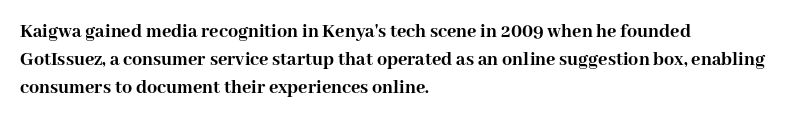
The image shows 20 px bold type, upright; set left-aligned, normal line spacing (1.39x), normal letter spacing, not underlined.
